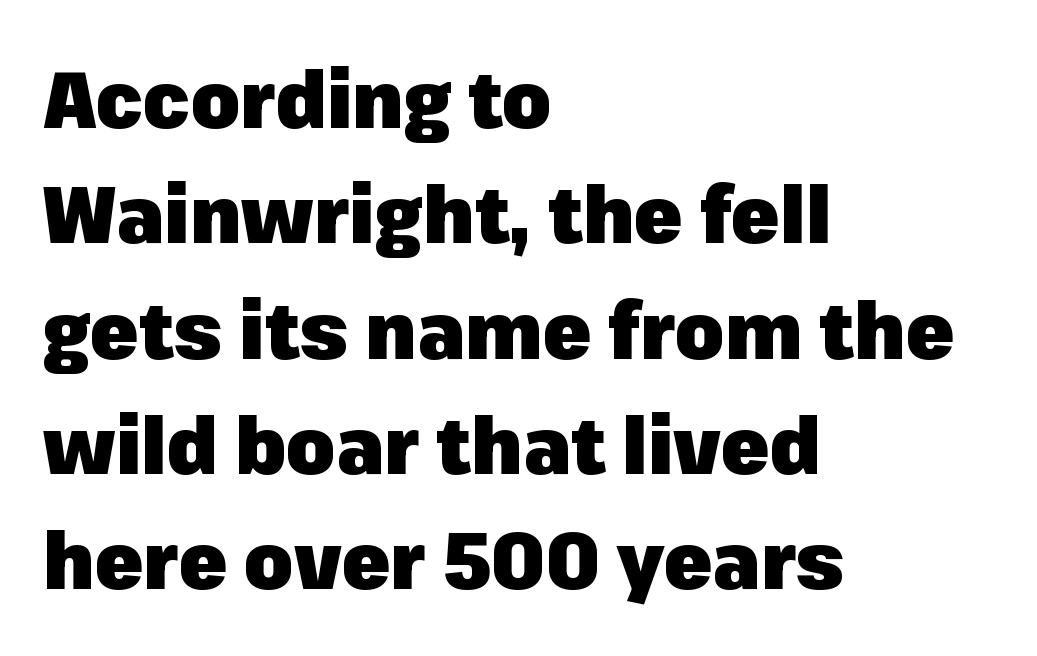
Q: Is the text bold? A: Yes.
Q: Is the text italic (slanted)? A: No, it is upright.
Q: Is the typeface a serif or a sans-serif typeface? A: Sans-serif.
Q: Is the text underlined? A: No.
Q: How is the paragraph aligned? A: Left-aligned.
Q: Is the spacing between letters normal or unusually wide? A: Normal.
Q: Is the spacing between lines tight, normal or loose? A: Normal.
Q: Width (condensed, normal, or wide)? A: Normal.
Q: Stroke contrast? A: Low.
Q: x-height? A: Medium.
Q: Monospaced? A: No.
